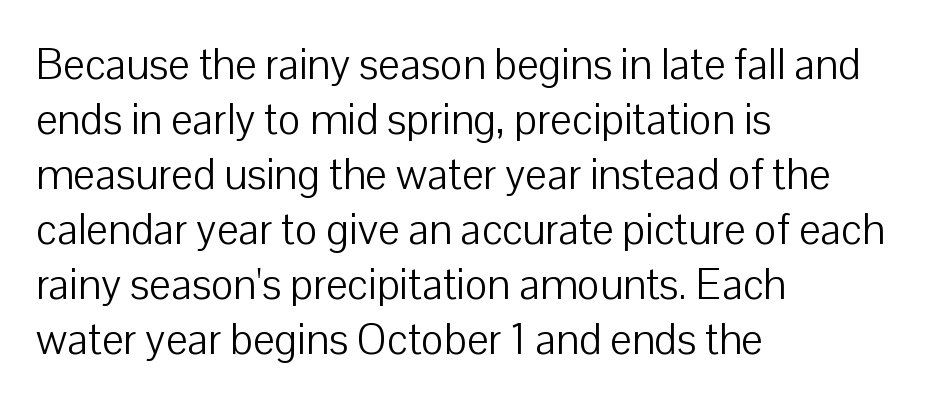
{"serif": "no", "italic": "no", "bold": "no", "weight": "light", "width": "normal", "stroke_contrast": "low", "x_height": "medium", "monospaced": "no", "underline": "no", "align": "left", "line_spacing": "normal", "line_spacing_ratio": 1.28, "letter_spacing": "normal", "letter_spacing_em": 0.0, "glyph_px": 43}
